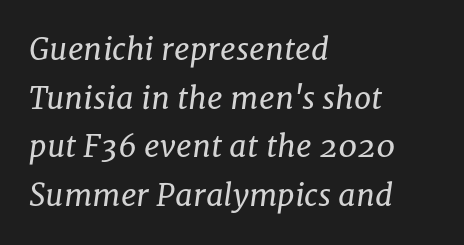
{"serif": "yes", "italic": "yes", "lean": "right", "slant_degrees": 8, "bold": "no", "weight": "regular", "width": "normal", "stroke_contrast": "low", "x_height": "medium", "monospaced": "no", "underline": "no", "align": "left", "line_spacing": "normal", "line_spacing_ratio": 1.57, "letter_spacing": "normal", "letter_spacing_em": 0.0, "glyph_px": 31}
